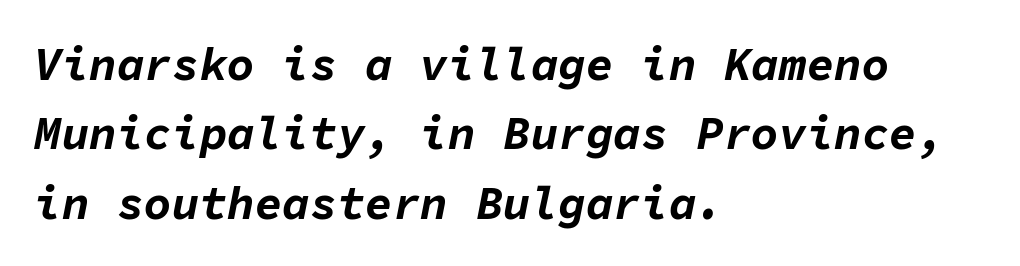
The image shows 46 px bold type, italic (leaning right), monospaced; set left-aligned, normal line spacing (1.51x), normal letter spacing, not underlined; low stroke contrast and a medium x-height.
